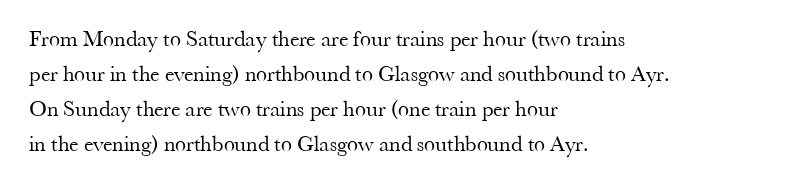
The image shows 22 px text type, upright; set left-aligned, normal line spacing (1.59x), normal letter spacing, not underlined.
